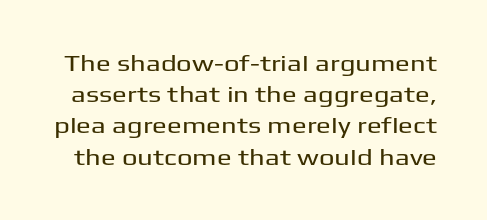
The image shows 22 px text type, upright; set normal line spacing (1.42x), normal letter spacing, not underlined.
